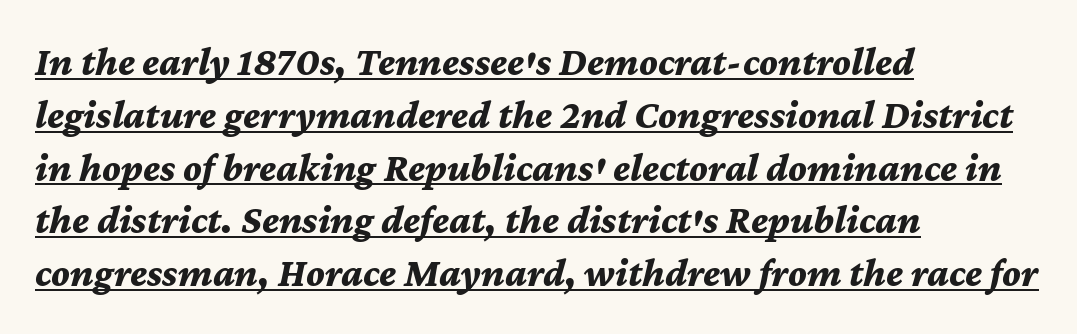
{"italic": "yes", "lean": "right", "slant_degrees": 12, "bold": "yes", "weight": "bold", "width": "normal", "stroke_contrast": "medium", "x_height": "medium", "monospaced": "no", "underline": "yes", "align": "left", "line_spacing": "normal", "line_spacing_ratio": 1.32, "letter_spacing": "normal", "letter_spacing_em": 0.0, "glyph_px": 40}
